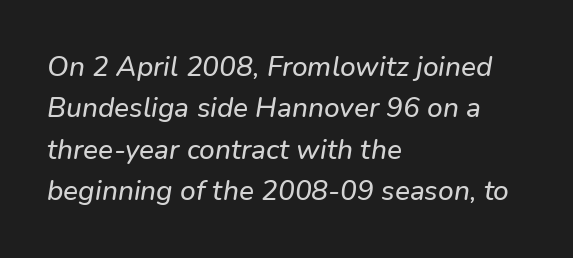
Q: Is the text italic (slanted)? A: Yes, it leans right by about 9 degrees.
Q: Is the text underlined? A: No.
Q: How is the paragraph aligned? A: Left-aligned.
Q: Is the spacing between letters normal or unusually wide? A: Normal.
Q: Is the spacing between lines tight, normal or loose? A: Normal.
Q: Width (condensed, normal, or wide)? A: Normal.
Q: Stroke contrast? A: Low.
Q: x-height? A: Medium.
Q: Monospaced? A: No.
